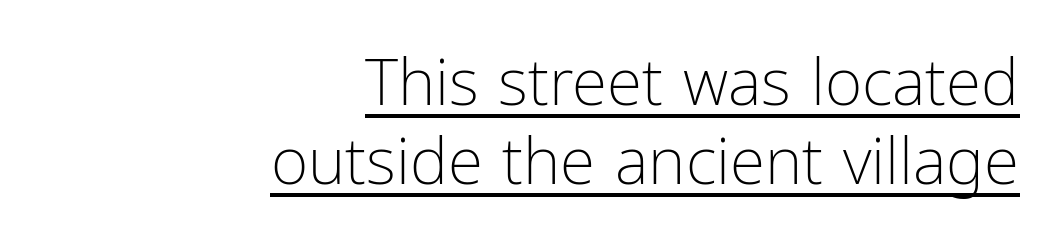
The image shows 64 px light, condensed sans-serif type, upright; set right-aligned, line spacing 1.23x, normal letter spacing, underlined; low stroke contrast and a medium x-height.
